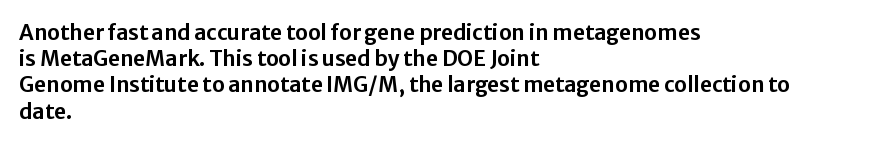
A typesetter would call this leading conventional body-copy spacing. Upright lettering throughout. This rendering uses left alignment, leaving the right contour irregular. The letterforms sit shoulder to shoulder at normal distance. Decoration check: the copy has no underline.
